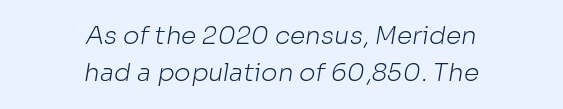
{"bold": "no", "underline": "no", "align": "center", "line_spacing": "normal", "line_spacing_ratio": 1.49, "letter_spacing": "normal", "letter_spacing_em": 0.0, "glyph_px": 25}
